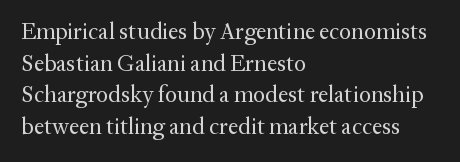
Q: Is the text bold? A: No.
Q: Is the text italic (slanted)? A: No, it is upright.
Q: Is the text underlined? A: No.
Q: How is the paragraph aligned? A: Left-aligned.
Q: Is the spacing between letters normal or unusually wide? A: Normal.
Q: Is the spacing between lines tight, normal or loose? A: Normal.
